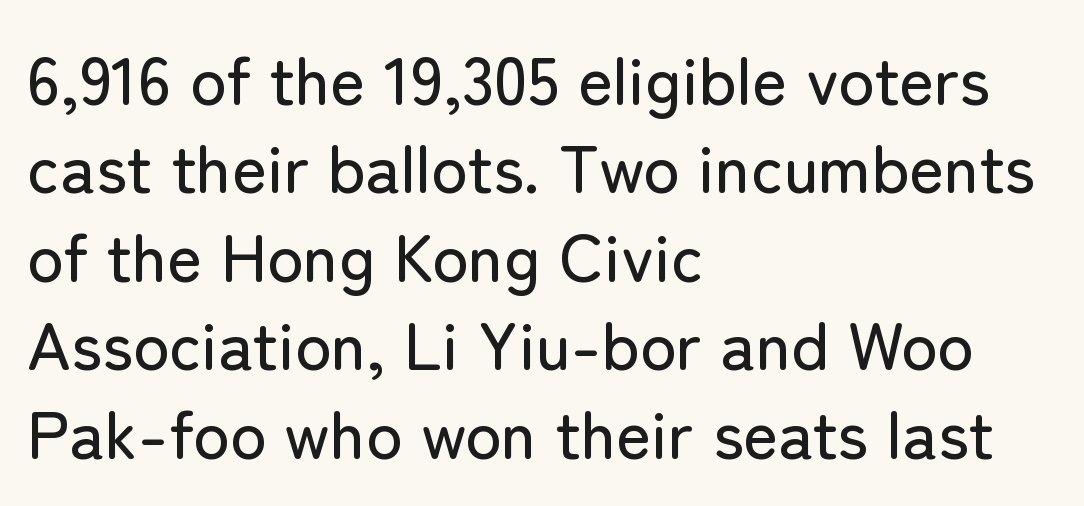
Q: Is the text italic (slanted)? A: No, it is upright.
Q: Is the typeface a serif or a sans-serif typeface? A: Sans-serif.
Q: Is the text underlined? A: No.
Q: How is the paragraph aligned? A: Left-aligned.
Q: Is the spacing between letters normal or unusually wide? A: Normal.
Q: Is the spacing between lines tight, normal or loose? A: Normal.
Q: Width (condensed, normal, or wide)? A: Normal.
Q: Stroke contrast? A: Low.
Q: x-height? A: Medium.
Q: Monospaced? A: No.
